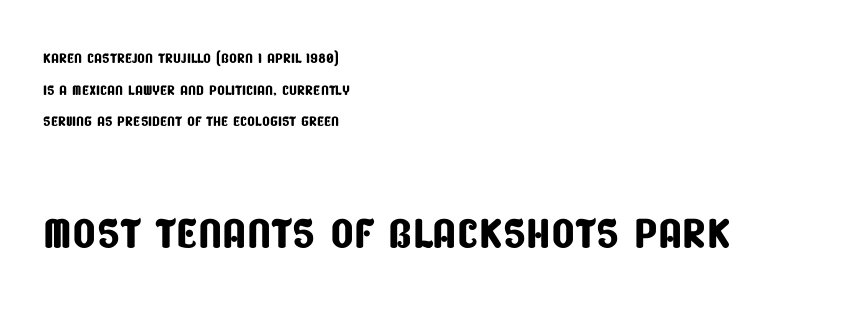
Classification — sans serif. Notice how descenders clear the ascenders below comfortably — that's standard leading. The face used here appears at its bigger size in the lower chunk. Does the copy run flush right? No — it runs flush left. The passage shown is not underscored anywhere.
